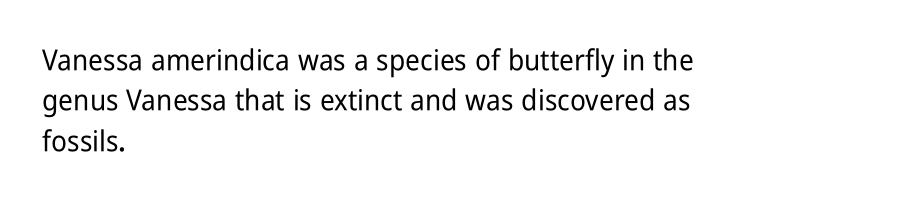
{"serif": "no", "italic": "no", "width": "condensed", "stroke_contrast": "low", "x_height": "medium", "monospaced": "no", "underline": "no", "align": "left", "line_spacing": "normal", "line_spacing_ratio": 1.39, "letter_spacing": "normal", "letter_spacing_em": 0.0, "glyph_px": 29}
